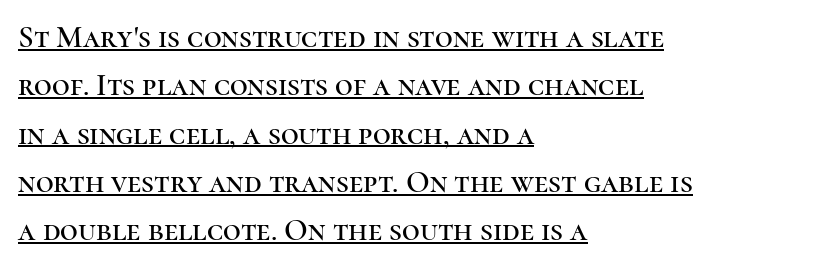
The image shows 31 px serif type, upright; set left-aligned, normal line spacing (1.56x), normal letter spacing, underlined; high stroke contrast and a medium x-height.
